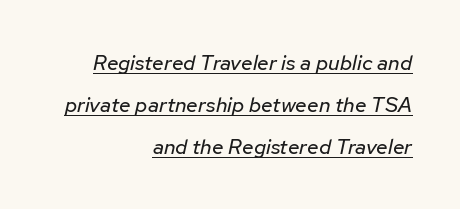
{"italic": "yes", "lean": "right", "slant_degrees": 12, "bold": "no", "underline": "yes", "align": "right", "line_spacing": "loose", "line_spacing_ratio": 1.99, "letter_spacing": "normal", "letter_spacing_em": 0.0, "glyph_px": 21}
